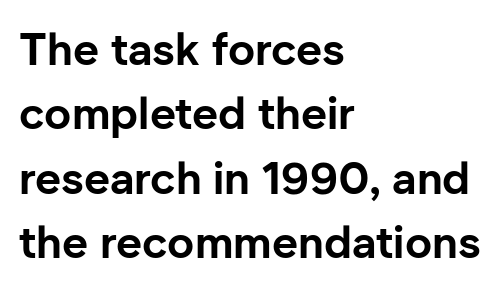
Q: Is the text bold? A: Yes.
Q: Is the text italic (slanted)? A: No, it is upright.
Q: Is the typeface a serif or a sans-serif typeface? A: Sans-serif.
Q: Is the text underlined? A: No.
Q: How is the paragraph aligned? A: Left-aligned.
Q: Is the spacing between letters normal or unusually wide? A: Normal.
Q: Is the spacing between lines tight, normal or loose? A: Normal.
Q: Width (condensed, normal, or wide)? A: Normal.
Q: Stroke contrast? A: Low.
Q: x-height? A: Medium.
Q: Monospaced? A: No.
